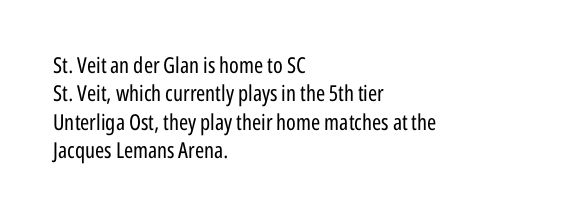
{"italic": "no", "bold": "no", "underline": "no", "align": "left", "line_spacing": "normal", "line_spacing_ratio": 1.29, "letter_spacing": "normal", "letter_spacing_em": 0.0, "glyph_px": 22}
